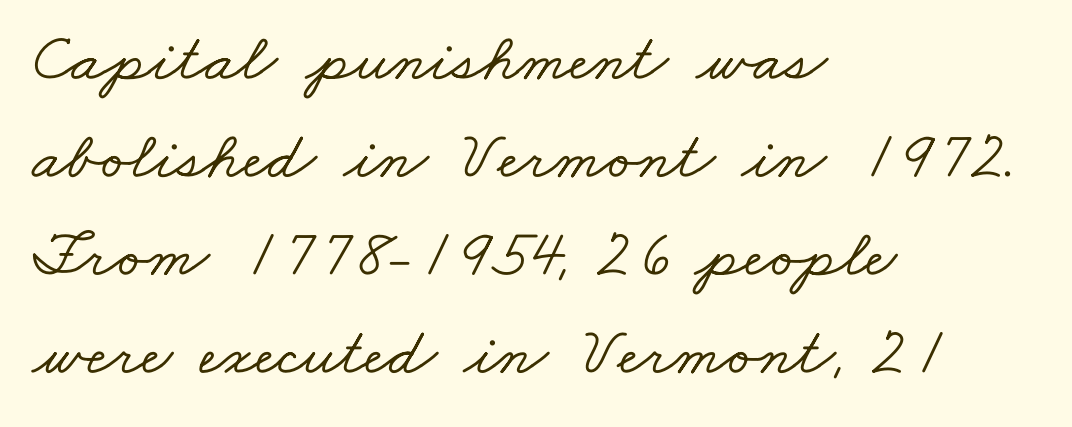
A typesetter would label this face a serif. One-word summary of the alignment: left. Think of a printed novel: that variable character pitch is what you see here. How are the letters spaced? Ordinarily, with no added tracking. Descenders are the only things crossing below the line.
